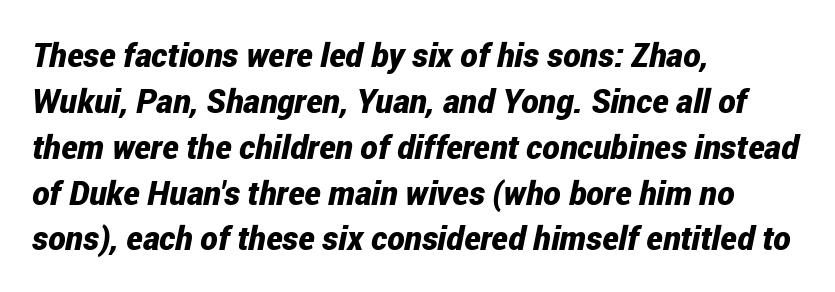
{"italic": "yes", "lean": "right", "slant_degrees": 12, "bold": "yes", "weight": "bold", "width": "condensed", "stroke_contrast": "low", "x_height": "medium", "monospaced": "no", "underline": "no", "align": "left", "line_spacing": "normal", "line_spacing_ratio": 1.39, "letter_spacing": "normal", "letter_spacing_em": 0.0, "glyph_px": 33}
